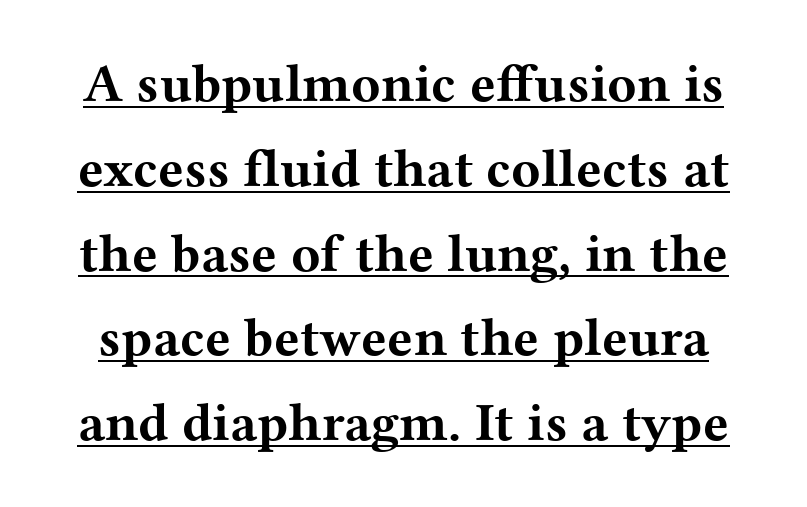
The image shows 54 px bold, wide serif type, upright; set normal line spacing (1.57x), normal letter spacing, underlined; medium stroke contrast and a medium x-height.
